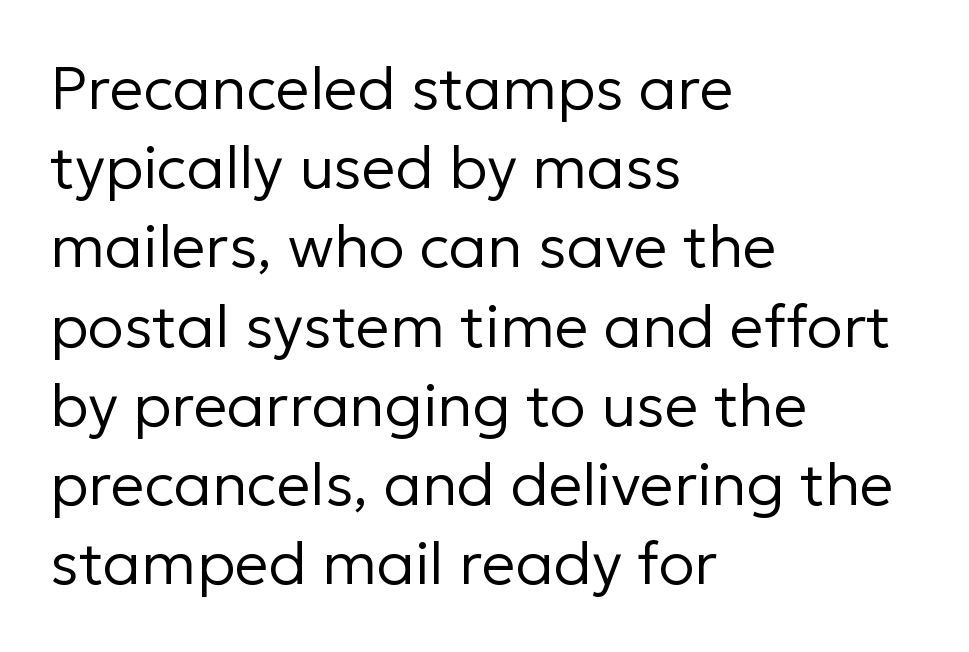
Weight: in the light-to-regular range. Each word holds together tightly as a unit, with standard inter-letter gaps. The text block is weighted toward the left margin, trailing off unevenly rightward. Quick note: not italic, upright.
